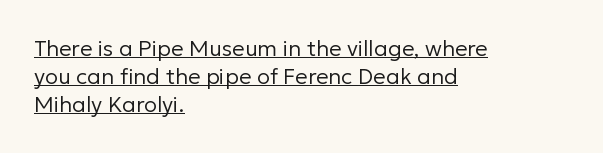
{"italic": "no", "bold": "no", "underline": "yes", "align": "left", "line_spacing": "normal", "line_spacing_ratio": 1.27, "letter_spacing": "normal", "letter_spacing_em": 0.0, "glyph_px": 22}
